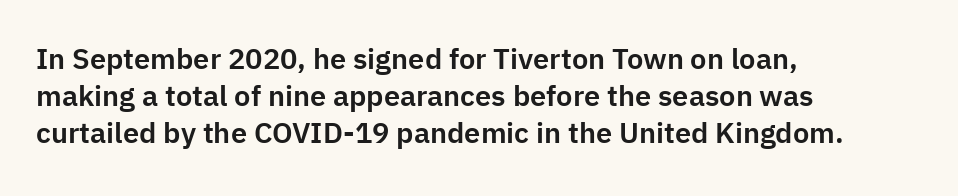
Q: Is the text italic (slanted)? A: No, it is upright.
Q: Is the typeface a serif or a sans-serif typeface? A: Sans-serif.
Q: Is the text underlined? A: No.
Q: How is the paragraph aligned? A: Left-aligned.
Q: Is the spacing between letters normal or unusually wide? A: Normal.
Q: Is the spacing between lines tight, normal or loose? A: Normal.
Q: Width (condensed, normal, or wide)? A: Normal.
Q: Stroke contrast? A: Low.
Q: x-height? A: Medium.
Q: Monospaced? A: No.
